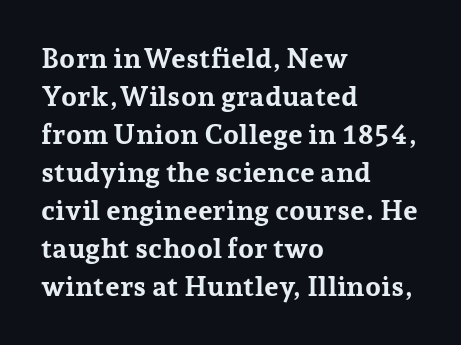
The image shows 28 px bold serif type, upright; set left-aligned, normal line spacing (1.36x), normal letter spacing, not underlined; low stroke contrast and a medium x-height.
